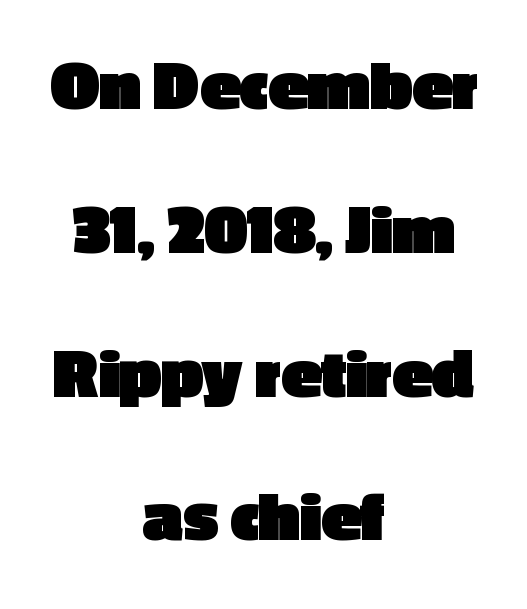
{"serif": "no", "italic": "no", "bold": "yes", "weight": "heavy", "width": "normal", "x_height": "medium", "monospaced": "no", "underline": "no", "align": "center", "line_spacing": "loose", "line_spacing_ratio": 1.97, "letter_spacing": "normal", "letter_spacing_em": 0.0, "glyph_px": 73}
